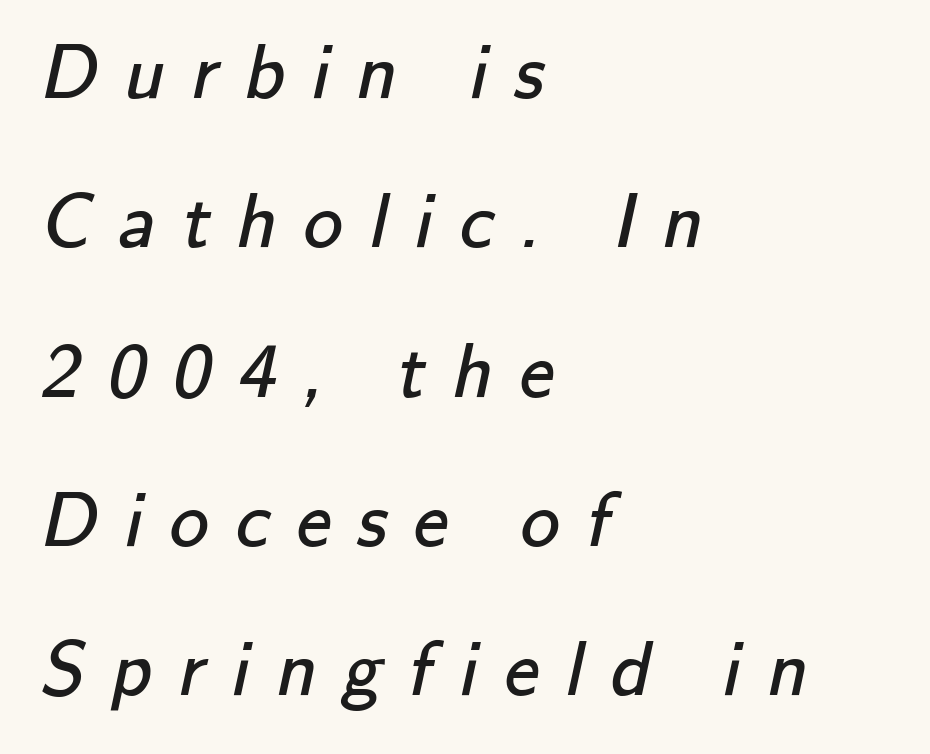
You could only call the tracking loose — the letters float apart. Has an underline been added? It has not. Is this a sans? Yes — the strokes have no serifs. Line beginnings align vertically; line endings do not.
